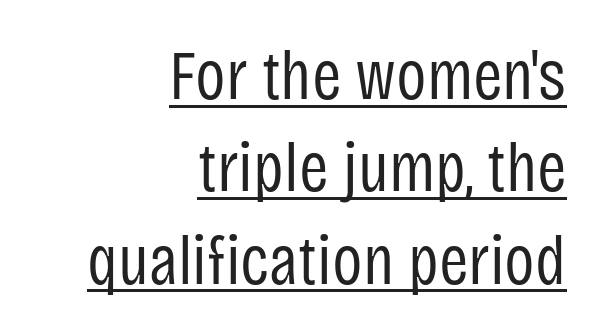
The image shows 71 px regular-weight, condensed sans-serif type, upright; set right-aligned, normal line spacing (1.3x), normal letter spacing, underlined; low stroke contrast and a large x-height.
